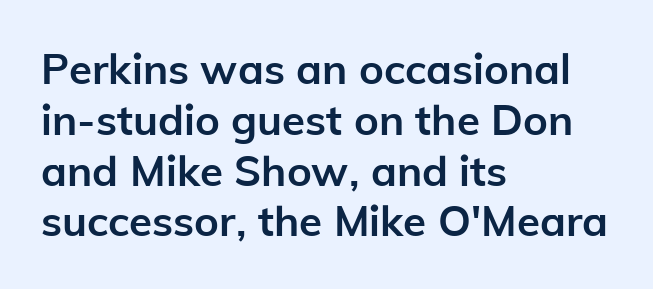
The image shows 42 px semibold sans-serif type, upright; set left-aligned, line spacing 1.21x, normal letter spacing, not underlined; low stroke contrast and a medium x-height.
